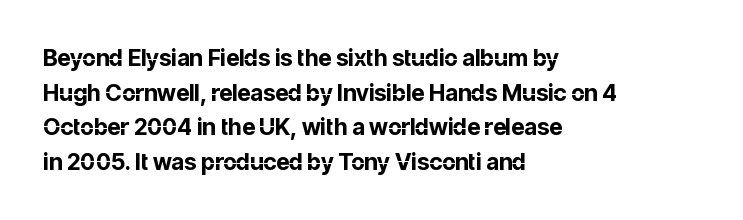
The image shows 23 px bold type, upright; set left-aligned, normal line spacing (1.51x), normal letter spacing, not underlined.
